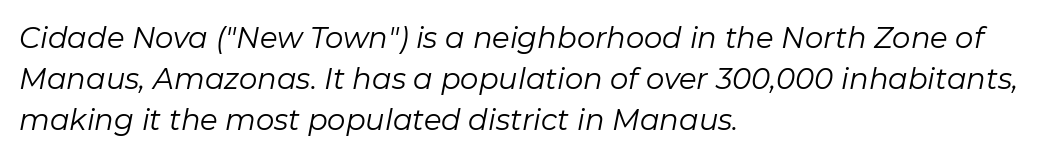
Q: Is the text bold? A: No.
Q: Is the text italic (slanted)? A: Yes, it leans right by about 11 degrees.
Q: Is the text underlined? A: No.
Q: How is the paragraph aligned? A: Left-aligned.
Q: Is the spacing between letters normal or unusually wide? A: Normal.
Q: Is the spacing between lines tight, normal or loose? A: Normal.
Q: Width (condensed, normal, or wide)? A: Normal.
Q: Stroke contrast? A: Low.
Q: x-height? A: Medium.
Q: Monospaced? A: No.
